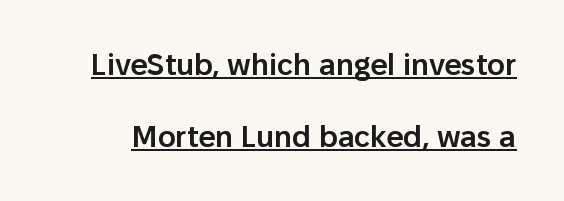
The image shows 30 px semibold sans-serif type, upright; set loose line spacing (2.39x), normal letter spacing, underlined; low stroke contrast and a medium x-height.
